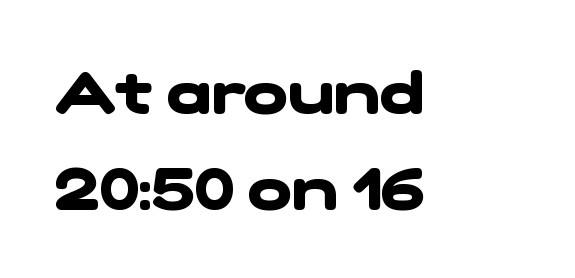
This rendering features lettering with no underline. Visually the block forms a straight wall on the left and a jagged coastline on the right. Vertical spacing — default. Summary of weight: heavy, a full bold. Font category for this specimen: sans-serif.
